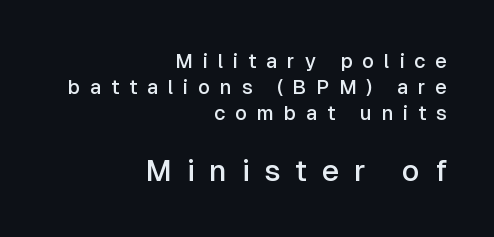
The image shows 30 px semibold sans-serif type, upright; set right-aligned, normal line spacing (1.31x), unusually wide letter spacing (+0.49 em), not underlined; the second (bottom) block is 1.5x larger; low stroke contrast and a medium x-height.
